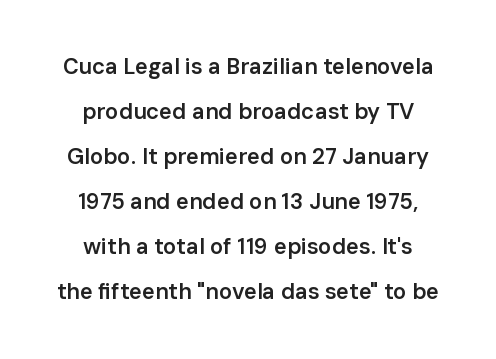
Q: Is the text bold? A: Semi-bold.
Q: Is the text italic (slanted)? A: No, it is upright.
Q: Is the text underlined? A: No.
Q: How is the paragraph aligned? A: Centered.
Q: Is the spacing between letters normal or unusually wide? A: Normal.
Q: Is the spacing between lines tight, normal or loose? A: Loose.
